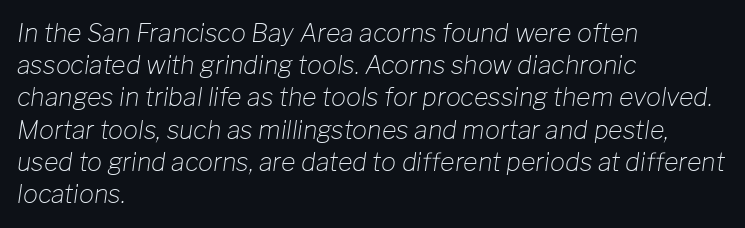
The image shows 25 px text type, italic (leaning right); set left-aligned, normal line spacing (1.29x), normal letter spacing, not underlined.
